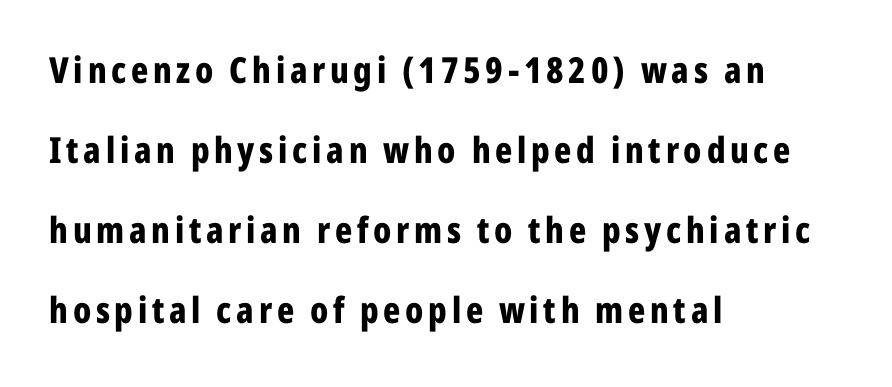
The glyphs are unaccompanied by any horizontal stroke below them. In terms of leading, this rendering errs on the spacious side. The paragraph shown leans on its left margin. Is there any slant? The stems are plumb.
